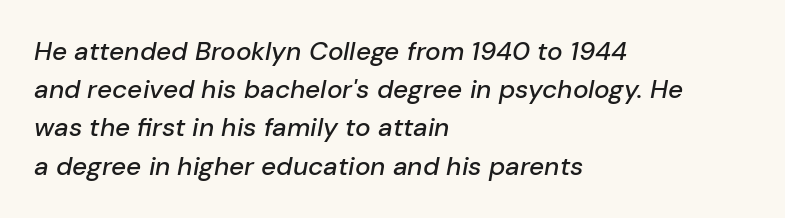
The image shows 26 px text type, italic (leaning right); set left-aligned, normal line spacing (1.47x), normal letter spacing, not underlined.
